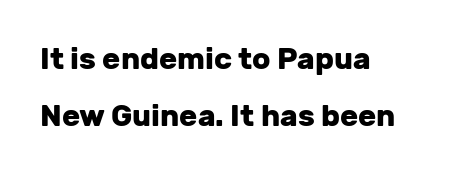
{"serif": "no", "italic": "no", "bold": "yes", "weight": "heavy", "width": "normal", "stroke_contrast": "low", "x_height": "medium", "monospaced": "no", "underline": "no", "align": "left", "line_spacing": "loose", "line_spacing_ratio": 1.91, "letter_spacing": "normal", "letter_spacing_em": 0.0, "glyph_px": 30}
